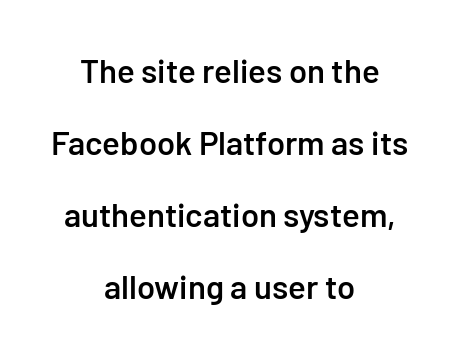
Q: Is the text bold? A: Semi-bold.
Q: Is the text italic (slanted)? A: No, it is upright.
Q: Is the typeface a serif or a sans-serif typeface? A: Sans-serif.
Q: Is the text underlined? A: No.
Q: How is the paragraph aligned? A: Centered.
Q: Is the spacing between letters normal or unusually wide? A: Normal.
Q: Is the spacing between lines tight, normal or loose? A: Loose.
Q: Width (condensed, normal, or wide)? A: Normal.
Q: Stroke contrast? A: Low.
Q: x-height? A: Medium.
Q: Monospaced? A: No.
